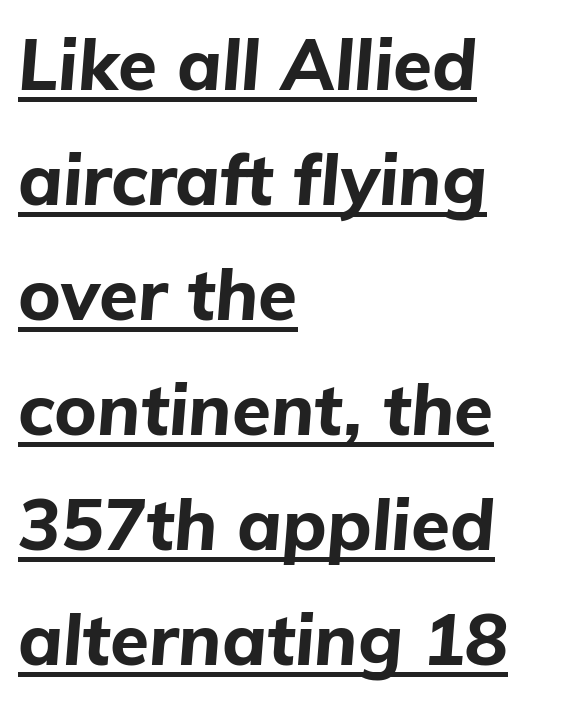
{"italic": "yes", "lean": "right", "slant_degrees": 5, "bold": "yes", "weight": "bold", "width": "normal", "stroke_contrast": "low", "x_height": "medium", "monospaced": "no", "underline": "yes", "align": "left", "line_spacing": "normal", "line_spacing_ratio": 1.62, "letter_spacing": "normal", "letter_spacing_em": 0.0, "glyph_px": 71}
